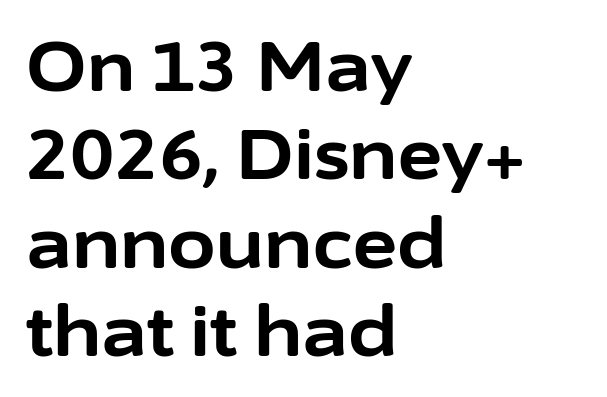
The image shows 69 px bold sans-serif type, upright; set left-aligned, normal line spacing (1.28x), normal letter spacing, not underlined; low stroke contrast and a medium x-height.
